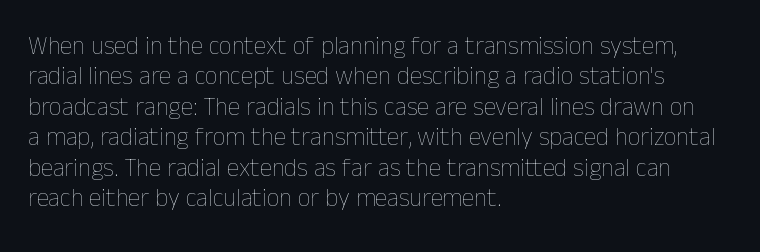
Q: Is the text bold? A: No.
Q: Is the text italic (slanted)? A: No, it is upright.
Q: Is the text underlined? A: No.
Q: How is the paragraph aligned? A: Left-aligned.
Q: Is the spacing between letters normal or unusually wide? A: Normal.
